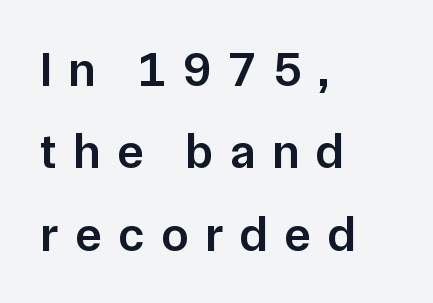
Q: Is the text bold? A: Semi-bold.
Q: Is the text italic (slanted)? A: No, it is upright.
Q: Is the typeface a serif or a sans-serif typeface? A: Sans-serif.
Q: Is the text underlined? A: No.
Q: How is the paragraph aligned? A: Left-aligned.
Q: Is the spacing between letters normal or unusually wide? A: Unusually wide.
Q: Is the spacing between lines tight, normal or loose? A: Normal.
Q: Width (condensed, normal, or wide)? A: Normal.
Q: Stroke contrast? A: Low.
Q: x-height? A: Medium.
Q: Monospaced? A: No.
